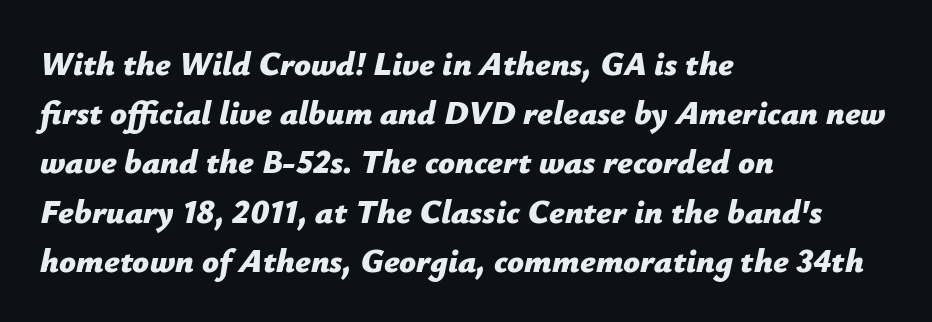
The typesetting leans heavy: a genuine bold. Descenders are the only things crossing below the line. Note the varied advance widths — an 'i' is clearly narrower than an 'm'. Successive baselines arrive at the customary interval.
